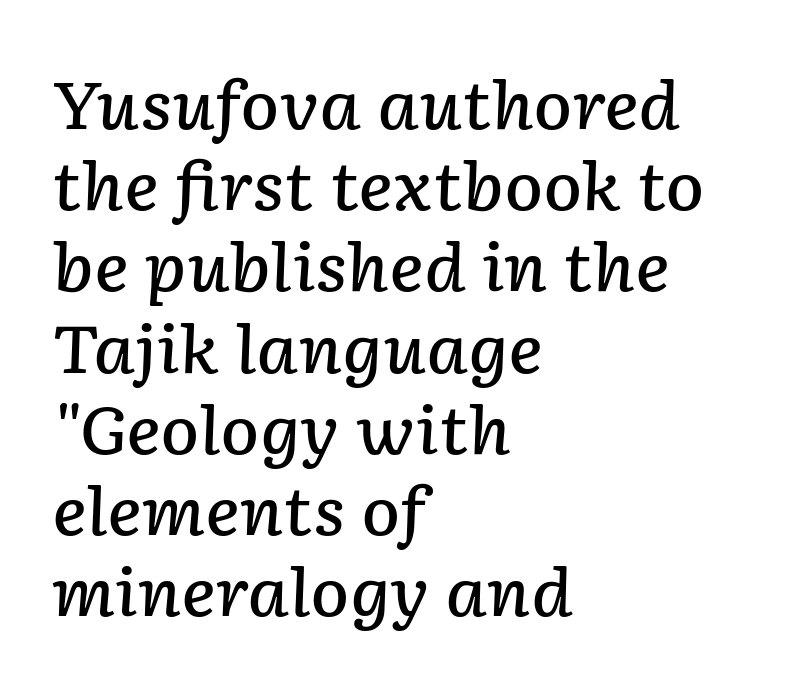
Reading down the column, the eye jumps a familiar distance to each next line. Look at the stroke-to-counter ratio: somewhat heavy, a semibold. You can tell it's italic because the verticals aren't actually vertical. Tracking here is standard; glyphs follow each other at the usual distance. The passage shown is typed in a proportional face where columns would drift. Left-aligned paragraph, ragged on the right.
